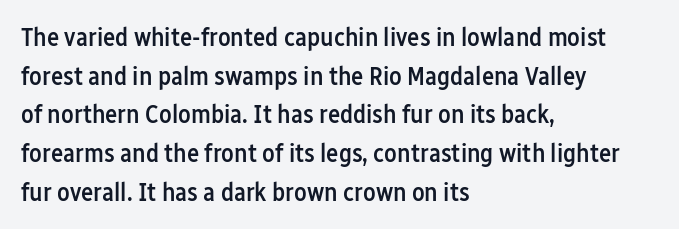
{"italic": "no", "bold": "semi", "underline": "no", "align": "left", "line_spacing": "normal", "line_spacing_ratio": 1.49, "letter_spacing": "normal", "letter_spacing_em": 0.0, "glyph_px": 26}
